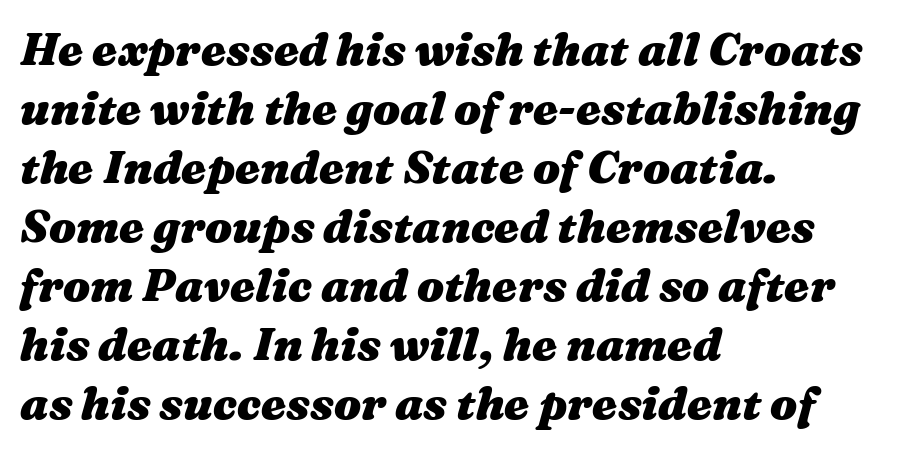
{"italic": "yes", "lean": "right", "slant_degrees": 16, "bold": "yes", "weight": "heavy", "width": "wide", "stroke_contrast": "medium", "x_height": "medium", "monospaced": "no", "underline": "no", "align": "left", "line_spacing": "normal", "line_spacing_ratio": 1.31, "letter_spacing": "normal", "letter_spacing_em": 0.0, "glyph_px": 45}
